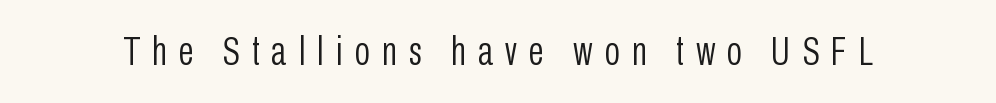
Each letter's strokes conclude bluntly, with no projecting serifs. Type without underlining. Upright lettering throughout. The letterforms sit at book weight or below. Is this a fixed-width face? No — the glyphs have proportional, varying widths.
